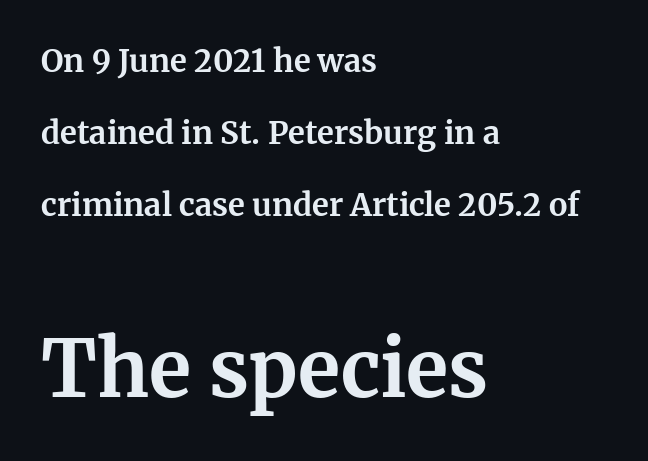
The image shows 78 px bold serif type, upright; set left-aligned, loose line spacing (2.33x), normal letter spacing, not underlined; the second (bottom) block is 2.52x larger; medium stroke contrast and a medium x-height.
